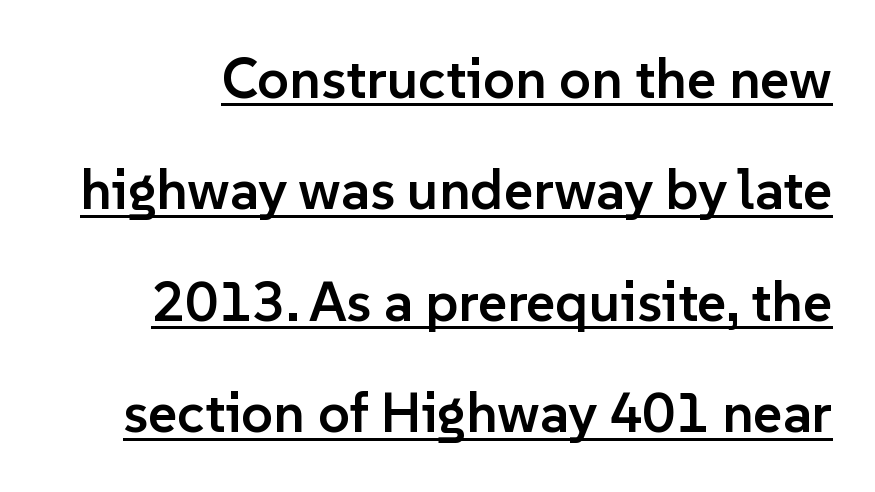
Q: Is the text bold? A: Semi-bold.
Q: Is the text italic (slanted)? A: No, it is upright.
Q: Is the typeface a serif or a sans-serif typeface? A: Sans-serif.
Q: Is the text underlined? A: Yes.
Q: Is the spacing between letters normal or unusually wide? A: Normal.
Q: Is the spacing between lines tight, normal or loose? A: Loose.
Q: Width (condensed, normal, or wide)? A: Normal.
Q: Stroke contrast? A: Low.
Q: x-height? A: Medium.
Q: Monospaced? A: No.
